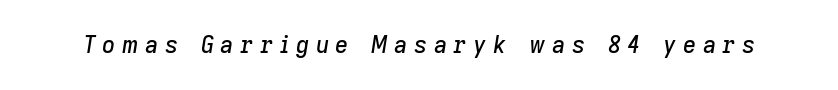
Q: Is the text italic (slanted)? A: Yes, it leans right by about 9 degrees.
Q: Is the text underlined? A: No.
Q: Is the spacing between letters normal or unusually wide? A: Unusually wide.
